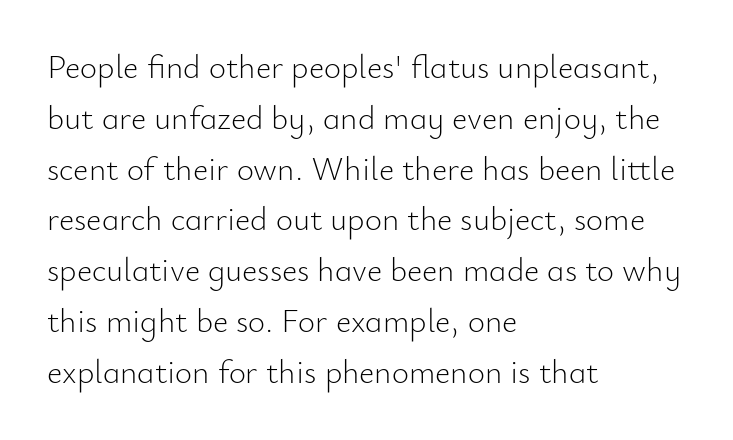
Grotesque or geometric, the face here clearly has no serifs. Leftover space on each line is placed entirely after the last word. The passage shown is typed in a proportional face where columns would drift. In terms of leading, this rendering sits right in the middle.
